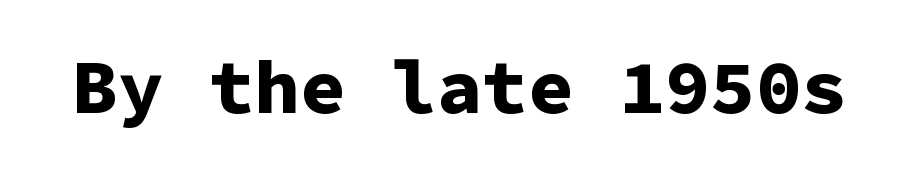
Q: Is the text bold? A: Yes.
Q: Is the text italic (slanted)? A: No, it is upright.
Q: Is the typeface a serif or a sans-serif typeface? A: Sans-serif.
Q: Is the text underlined? A: No.
Q: Is the spacing between letters normal or unusually wide? A: Normal.
Q: Width (condensed, normal, or wide)? A: Normal.
Q: Stroke contrast? A: Low.
Q: x-height? A: Medium.
Q: Monospaced? A: Yes.
